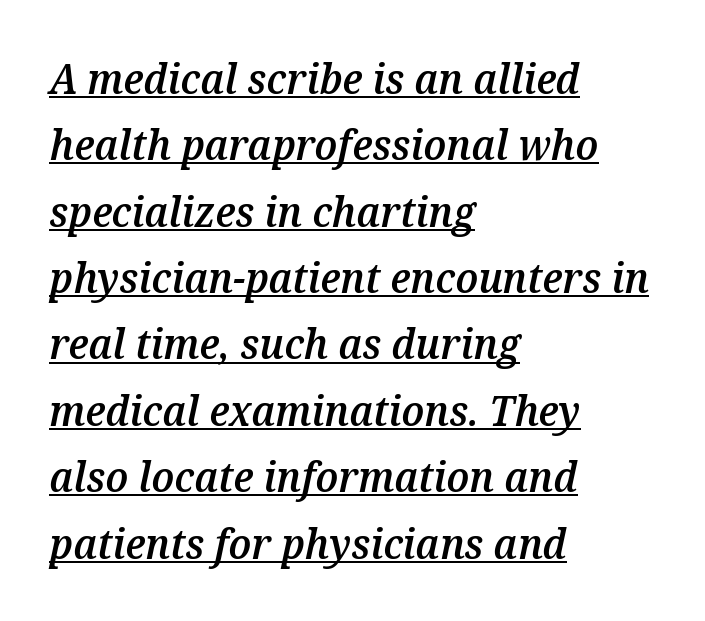
Q: Is the text bold? A: Semi-bold.
Q: Is the text italic (slanted)? A: Yes, it leans right by about 12 degrees.
Q: Is the text underlined? A: Yes.
Q: How is the paragraph aligned? A: Left-aligned.
Q: Is the spacing between letters normal or unusually wide? A: Normal.
Q: Is the spacing between lines tight, normal or loose? A: Normal.
Q: Width (condensed, normal, or wide)? A: Normal.
Q: Stroke contrast? A: Medium.
Q: x-height? A: Medium.
Q: Monospaced? A: No.
